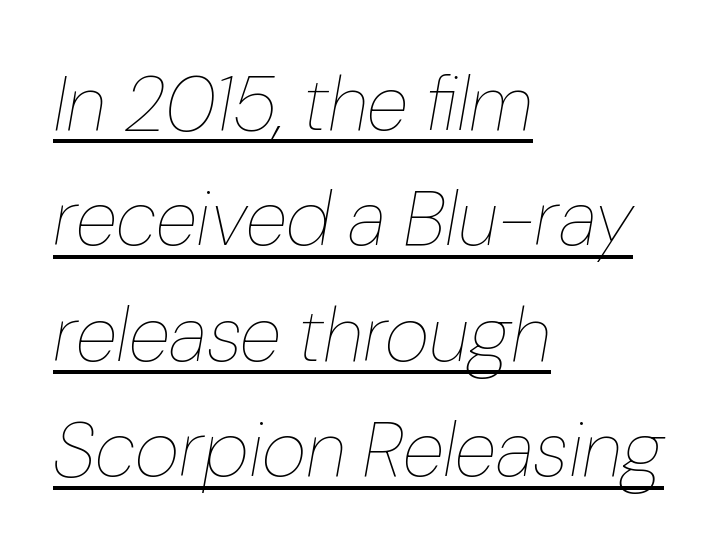
The image shows 77 px thin type, italic (leaning right); set left-aligned, normal line spacing (1.5x), normal letter spacing, underlined; low stroke contrast and a medium x-height.
